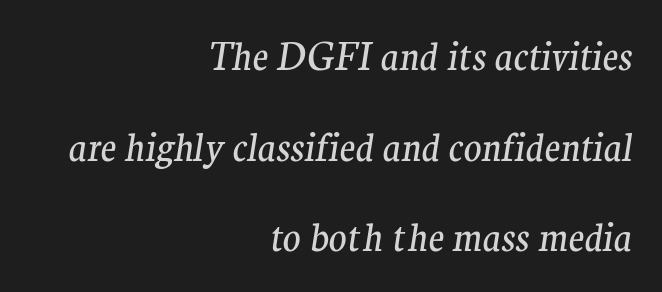
Q: Is the text bold? A: No.
Q: Is the text italic (slanted)? A: Yes, it leans right by about 9 degrees.
Q: Is the typeface a serif or a sans-serif typeface? A: Serif.
Q: Is the text underlined? A: No.
Q: How is the paragraph aligned? A: Right-aligned.
Q: Is the spacing between letters normal or unusually wide? A: Normal.
Q: Is the spacing between lines tight, normal or loose? A: Loose.
Q: Width (condensed, normal, or wide)? A: Normal.
Q: Stroke contrast? A: Medium.
Q: x-height? A: Medium.
Q: Monospaced? A: No.
